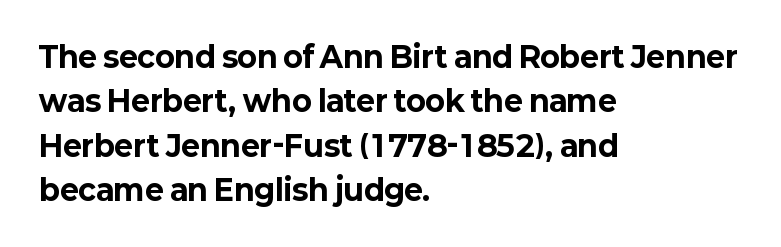
Q: Is the text bold? A: Yes.
Q: Is the text italic (slanted)? A: No, it is upright.
Q: Is the typeface a serif or a sans-serif typeface? A: Sans-serif.
Q: Is the text underlined? A: No.
Q: How is the paragraph aligned? A: Left-aligned.
Q: Is the spacing between letters normal or unusually wide? A: Normal.
Q: Is the spacing between lines tight, normal or loose? A: Normal.
Q: Width (condensed, normal, or wide)? A: Normal.
Q: Stroke contrast? A: Low.
Q: x-height? A: Medium.
Q: Monospaced? A: No.
